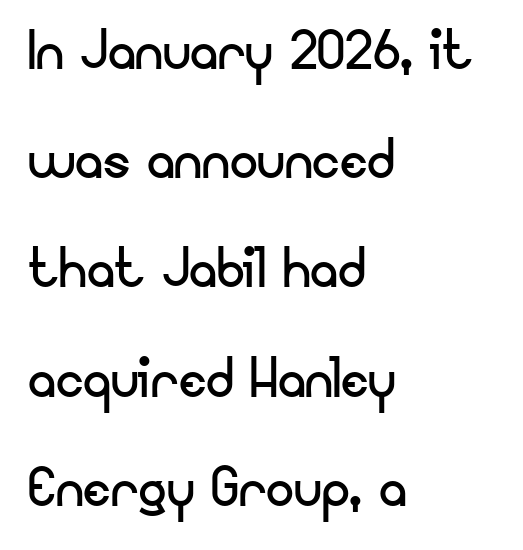
The image shows 70 px regular-weight sans-serif type, upright; set left-aligned, normal line spacing (1.56x), normal letter spacing, not underlined; low stroke contrast and a small x-height.
